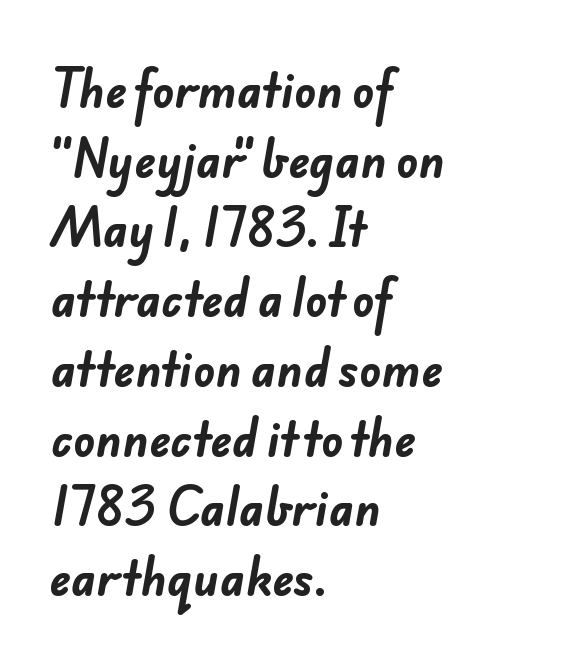
{"serif": "no", "bold": "yes", "weight": "bold", "width": "normal", "stroke_contrast": "low", "x_height": "small", "monospaced": "no", "underline": "no", "align": "left", "line_spacing": "normal", "line_spacing_ratio": 1.55, "letter_spacing": "normal", "letter_spacing_em": 0.0, "glyph_px": 45}
